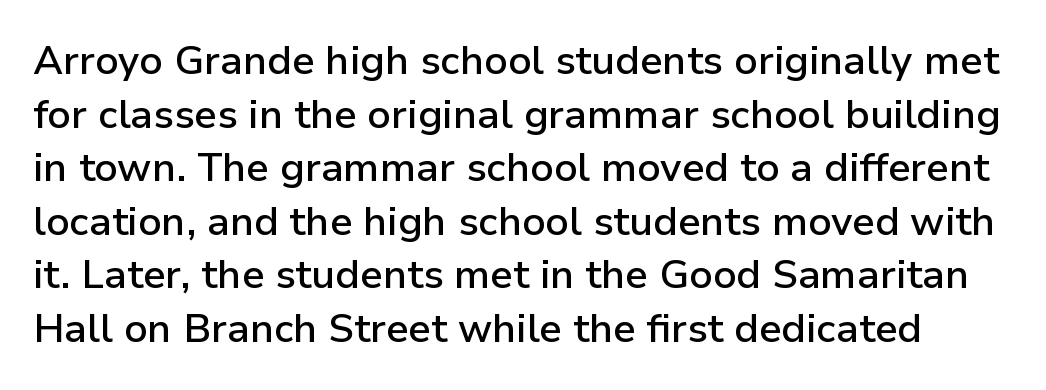
{"serif": "no", "italic": "no", "bold": "semi", "weight": "semibold", "width": "normal", "stroke_contrast": "low", "x_height": "medium", "monospaced": "no", "underline": "no", "line_spacing": "normal", "line_spacing_ratio": 1.34, "letter_spacing": "normal", "letter_spacing_em": 0.0, "glyph_px": 40}
